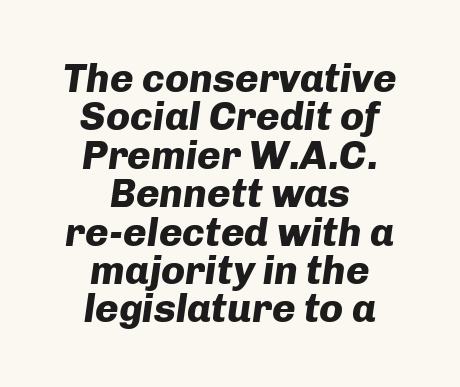
Q: Is the text bold? A: Yes.
Q: Is the text italic (slanted)? A: Yes, it leans right by about 8 degrees.
Q: Is the text underlined? A: No.
Q: How is the paragraph aligned? A: Centered.
Q: Is the spacing between letters normal or unusually wide? A: Normal.
Q: Is the spacing between lines tight, normal or loose? A: Tight.
Q: Width (condensed, normal, or wide)? A: Normal.
Q: Stroke contrast? A: Low.
Q: x-height? A: Medium.
Q: Monospaced? A: No.
